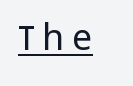
Someone cranked the tracking dial way up on this one. The glyphs are accompanied by a horizontal stroke just below them. Does the lettering tilt? It doesn't — this is upright. Is this a sans? Yes — the strokes have no serifs. Each letter keeps its own natural width here, so spacing adapts to shape. Stems and bowls with no extra thickness — not bold.
